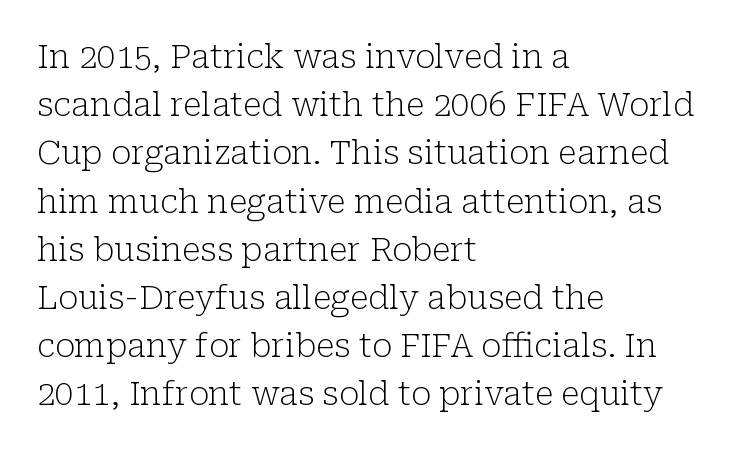
The image shows 33 px light serif type, upright; set left-aligned, normal line spacing (1.46x), normal letter spacing, not underlined; low stroke contrast and a medium x-height.
